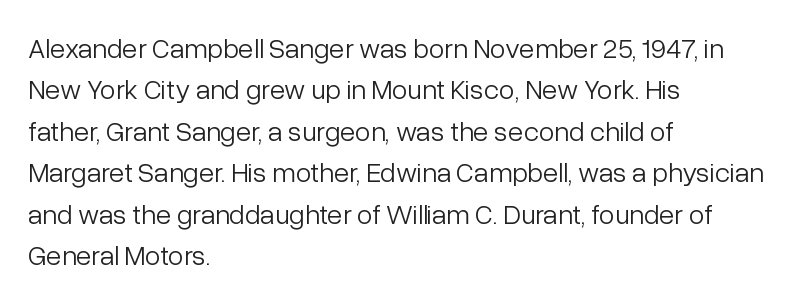
A light-to-regular cut is what we see here. To sum up the face: it is a sans, with no serifs. Looks like regular typesetting: each glyph gets only the width it needs. Unlike italic type, these characters show no tilt at all.
